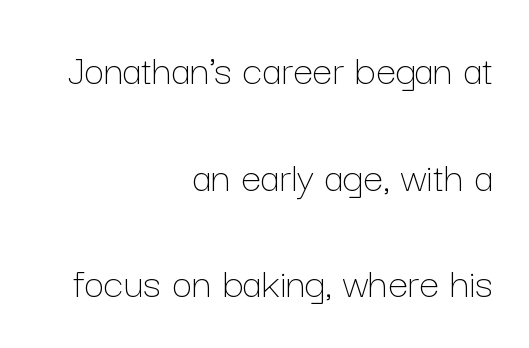
Q: Is the text bold? A: No.
Q: Is the text italic (slanted)? A: No, it is upright.
Q: Is the text underlined? A: No.
Q: How is the paragraph aligned? A: Right-aligned.
Q: Is the spacing between letters normal or unusually wide? A: Normal.
Q: Is the spacing between lines tight, normal or loose? A: Loose.
Q: Width (condensed, normal, or wide)? A: Normal.
Q: Stroke contrast? A: Low.
Q: x-height? A: Medium.
Q: Monospaced? A: No.
